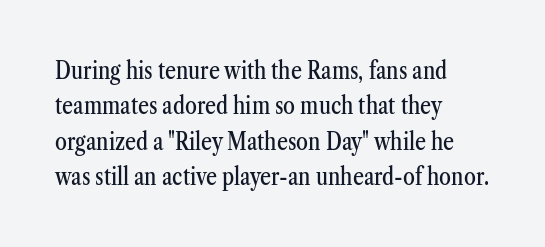
Q: Is the text italic (slanted)? A: No, it is upright.
Q: Is the text underlined? A: No.
Q: How is the paragraph aligned? A: Left-aligned.
Q: Is the spacing between letters normal or unusually wide? A: Normal.
Q: Is the spacing between lines tight, normal or loose? A: Normal.
